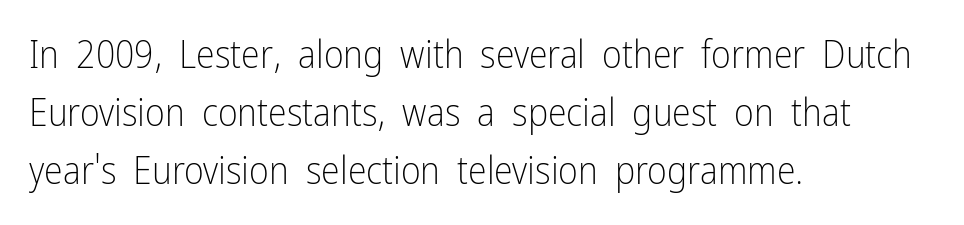
{"serif": "no", "italic": "no", "bold": "no", "weight": "light", "width": "condensed", "stroke_contrast": "low", "x_height": "medium", "monospaced": "no", "underline": "no", "align": "left", "line_spacing": "normal", "line_spacing_ratio": 1.52, "letter_spacing": "normal", "letter_spacing_em": 0.0, "glyph_px": 38}
